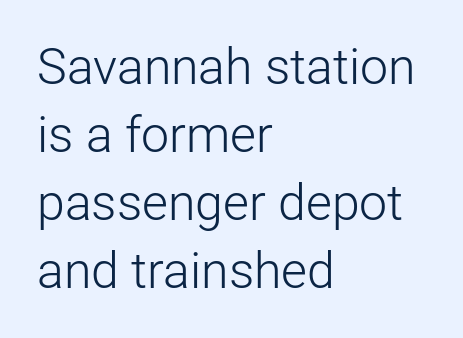
{"serif": "no", "italic": "no", "bold": "no", "weight": "light", "width": "normal", "stroke_contrast": "low", "x_height": "medium", "monospaced": "no", "underline": "no", "align": "left", "line_spacing": "normal", "line_spacing_ratio": 1.36, "letter_spacing": "normal", "letter_spacing_em": 0.0, "glyph_px": 50}
